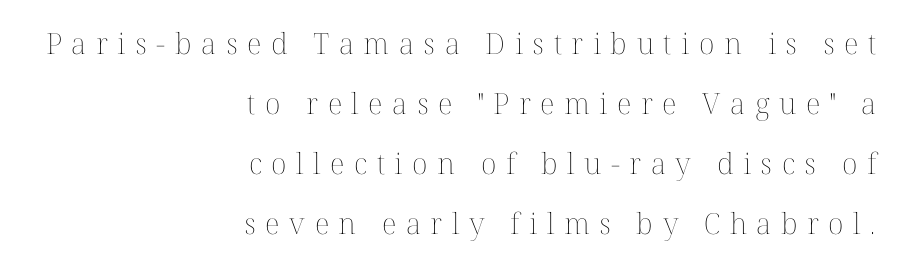
The image shows 29 px thin type, upright; set right-aligned, loose line spacing (2.07x), unusually wide letter spacing (+0.33 em), not underlined; medium stroke contrast and a medium x-height.
